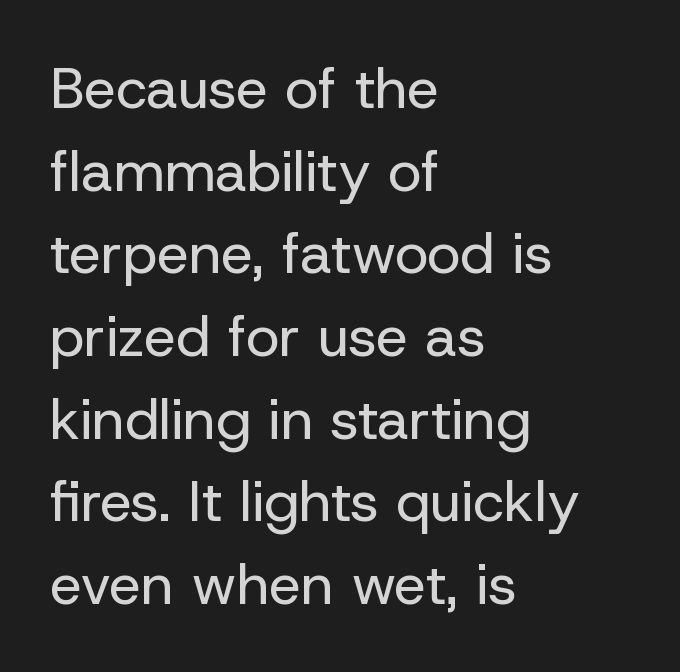
{"serif": "no", "italic": "no", "bold": "no", "weight": "regular", "width": "normal", "stroke_contrast": "low", "x_height": "medium", "monospaced": "no", "underline": "no", "align": "left", "line_spacing": "normal", "line_spacing_ratio": 1.45, "letter_spacing": "normal", "letter_spacing_em": 0.0, "glyph_px": 57}
